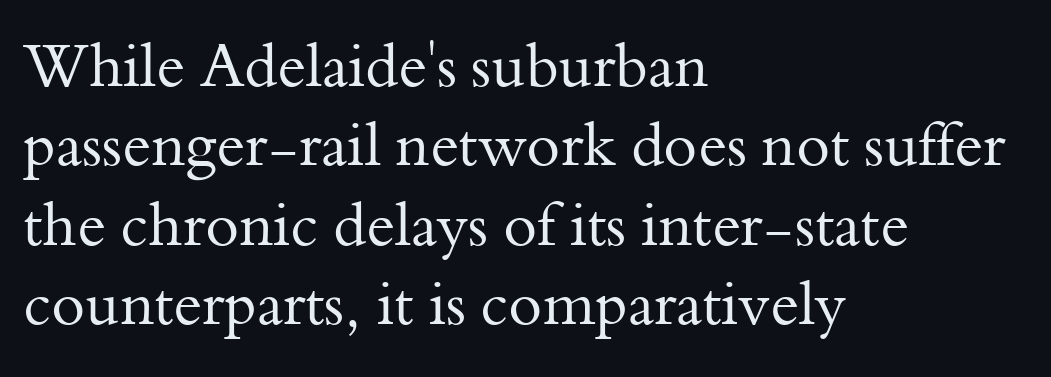
Does the type have serifs? Yes, each stem ends in a small foot. Every row of glyphs begins at an identical x-position on the left. Quick note: not italic, upright. Is this a fixed-width face? No — the glyphs have proportional, varying widths.
